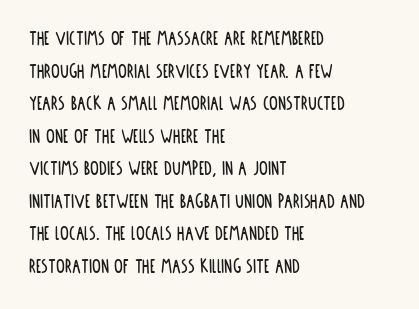
Q: Is the text italic (slanted)? A: No, it is upright.
Q: Is the text underlined? A: No.
Q: How is the paragraph aligned? A: Left-aligned.
Q: Is the spacing between letters normal or unusually wide? A: Normal.
Q: Is the spacing between lines tight, normal or loose? A: Normal.
